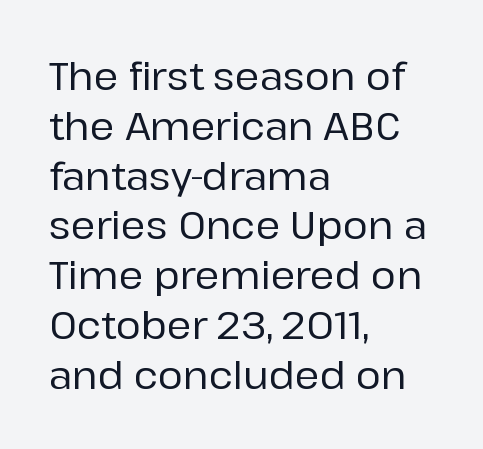
Rendered with straight, roman letterforms. Anything drawn beneath the words? Only blank space. Honestly, the row spacing looks completely unremarkable. A sans-serif font was chosen for this passage.
